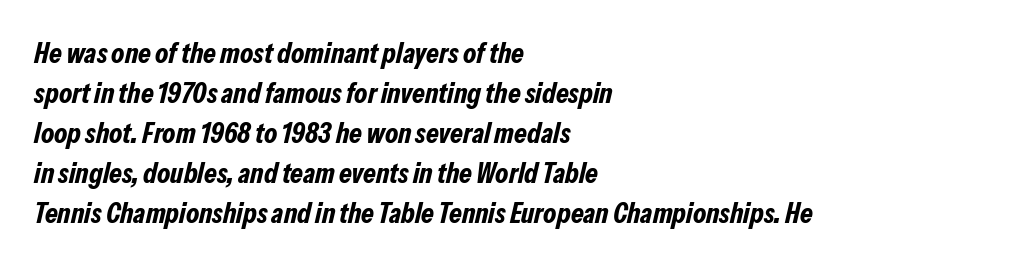
{"italic": "yes", "lean": "right", "slant_degrees": 13, "bold": "yes", "weight": "bold", "width": "condensed", "stroke_contrast": "low", "x_height": "medium", "monospaced": "no", "underline": "no", "align": "left", "line_spacing": "normal", "line_spacing_ratio": 1.38, "letter_spacing": "normal", "letter_spacing_em": 0.0, "glyph_px": 29}
